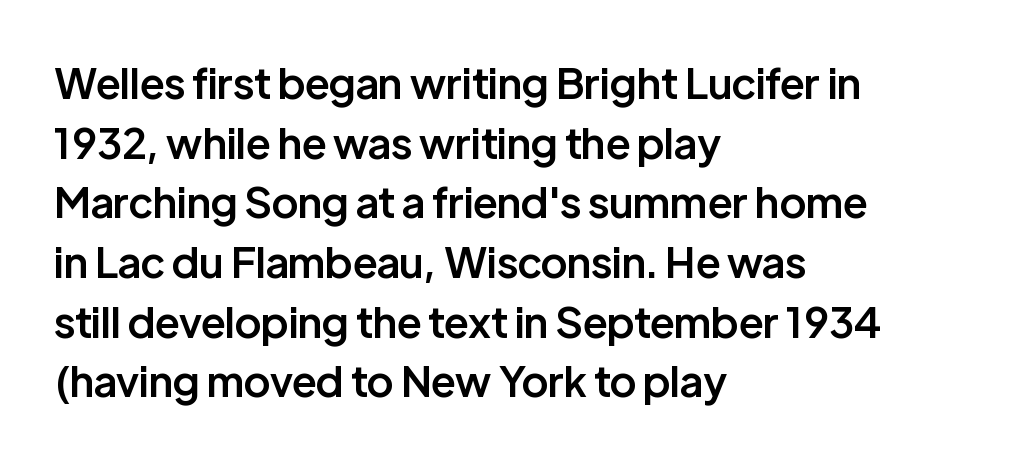
Q: Is the text bold? A: Semi-bold.
Q: Is the text italic (slanted)? A: No, it is upright.
Q: Is the typeface a serif or a sans-serif typeface? A: Sans-serif.
Q: Is the text underlined? A: No.
Q: How is the paragraph aligned? A: Left-aligned.
Q: Is the spacing between letters normal or unusually wide? A: Normal.
Q: Is the spacing between lines tight, normal or loose? A: Normal.
Q: Width (condensed, normal, or wide)? A: Normal.
Q: Stroke contrast? A: Low.
Q: x-height? A: Medium.
Q: Monospaced? A: No.
